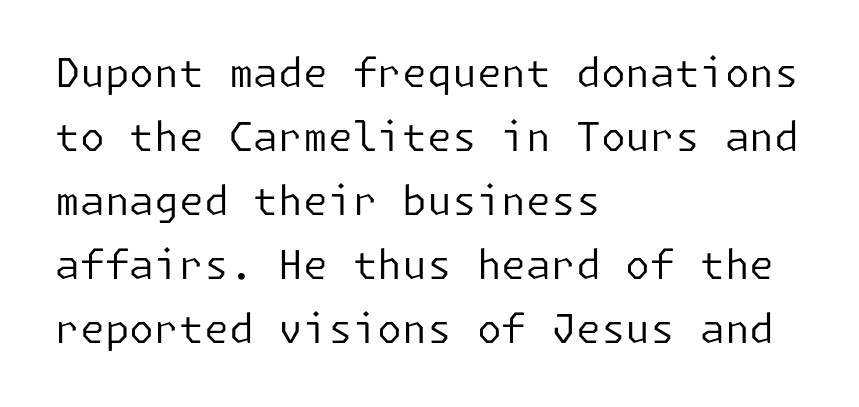
The image shows 40 px regular-weight sans-serif type, upright; set left-aligned, normal line spacing (1.6x), normal letter spacing, not underlined; low stroke contrast and a medium x-height.
